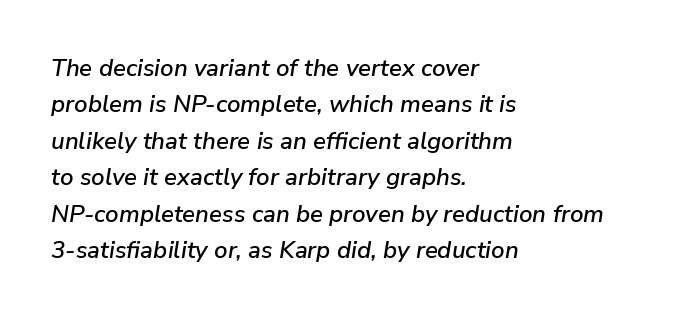
The image shows 24 px text type, italic (leaning right); set left-aligned, normal line spacing (1.52x), normal letter spacing, not underlined.
